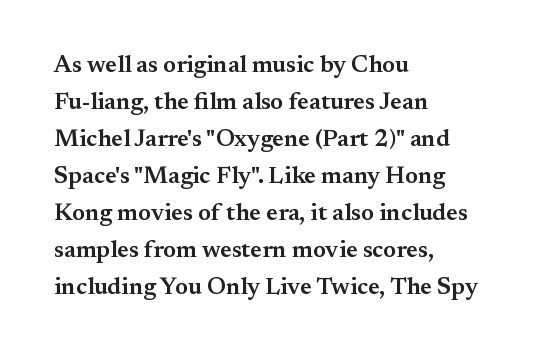
The image shows 24 px text type, upright; set left-aligned, normal line spacing (1.54x), normal letter spacing, not underlined.
